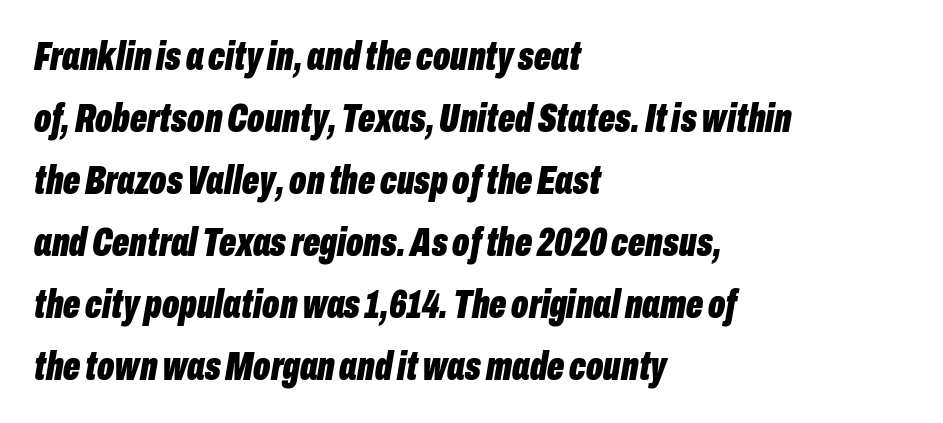
{"italic": "yes", "lean": "right", "slant_degrees": 10, "bold": "yes", "weight": "bold", "width": "condensed", "stroke_contrast": "low", "x_height": "medium", "monospaced": "no", "underline": "no", "align": "left", "line_spacing": "normal", "line_spacing_ratio": 1.55, "letter_spacing": "normal", "letter_spacing_em": 0.0, "glyph_px": 40}
